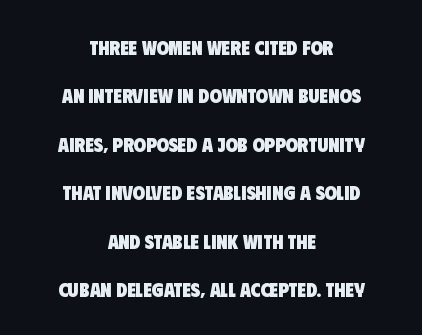
The image shows 20 px bold type; set centered, loose line spacing (2.42x), normal letter spacing, not underlined.
